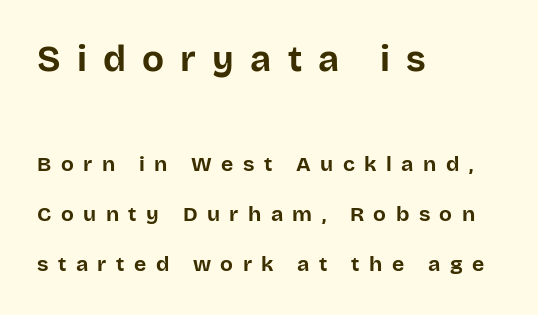
The image shows 36 px bold sans-serif type, upright; set left-aligned, loose line spacing (2.38x), unusually wide letter spacing (+0.45 em), not underlined; the first (top) block is 1.71x larger; low stroke contrast and a large x-height.
